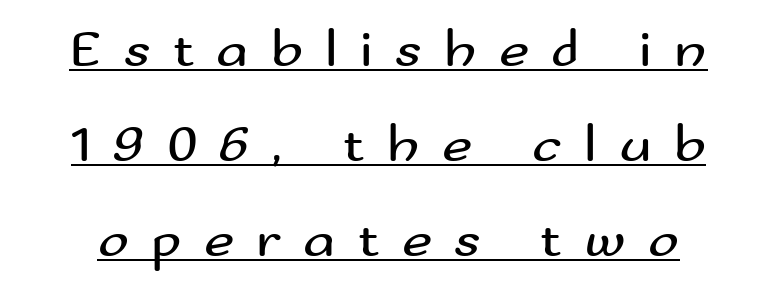
Q: Is the text bold? A: No.
Q: Is the text italic (slanted)? A: No, it is upright.
Q: Is the typeface a serif or a sans-serif typeface? A: Sans-serif.
Q: Is the text underlined? A: Yes.
Q: Is the spacing between letters normal or unusually wide? A: Unusually wide.
Q: Width (condensed, normal, or wide)? A: Wide.
Q: Stroke contrast? A: Medium.
Q: x-height? A: Small.
Q: Monospaced? A: No.
